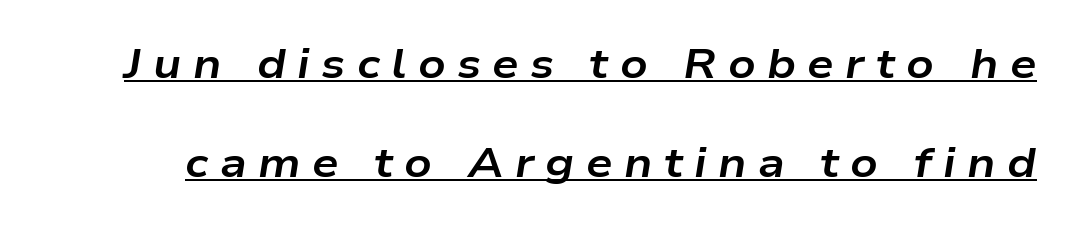
The image shows 42 px bold, wide type, italic (leaning right); set loose line spacing (2.35x), unusually wide letter spacing (+0.27 em), underlined; low stroke contrast and a medium x-height.
